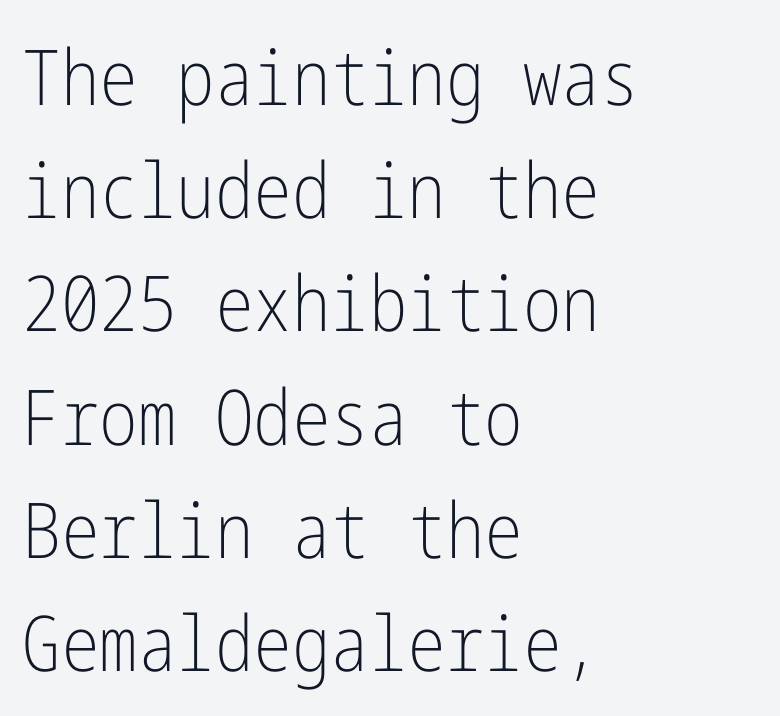
The type is set solid horizontally, with unmodified tracking. What kind of face is this? One without serifs — a sans. The rows are spaced the way most documents space them. Nothing heavy about these letters — not bold at all.
